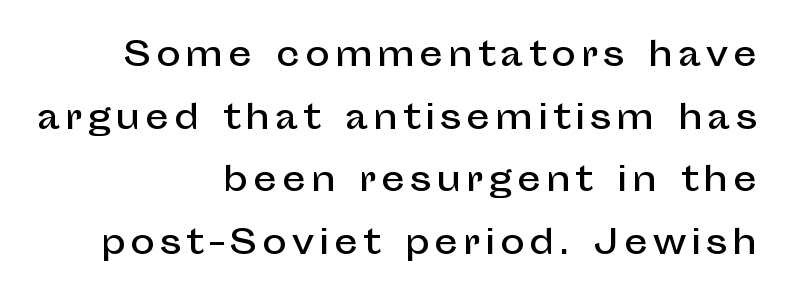
If you drew a ruler down the right edge, every line would touch it. Line spacing here is loose. The passage shown is typed in a proportional face where columns would drift. Underlining? Definitely not there. The characters display no serif detailing; their extremities are plain.
